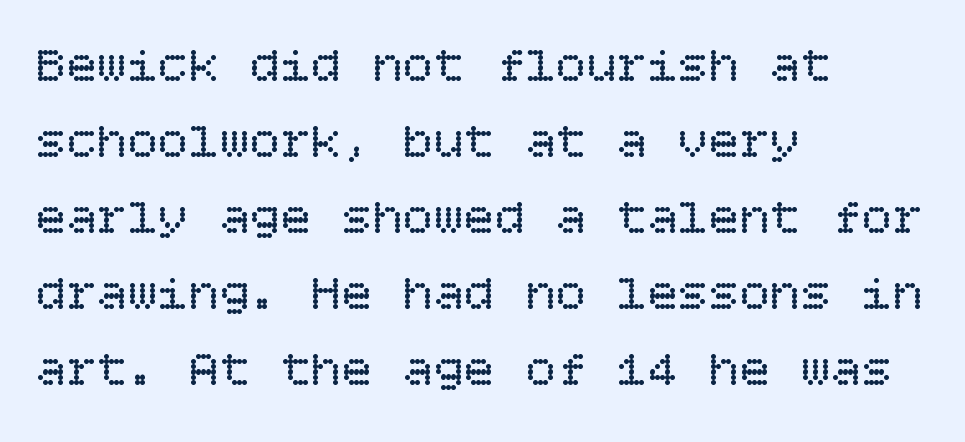
It's the straight-up-and-down kind of type. This sample keeps an unexceptional amount of space between lines. The letterforms sit shoulder to shoulder at normal distance. Lines of text with bare space underneath. A classic flush-left, rag-right setting is used for this passage. Stroke mass is kept to a normal reading level or below.
